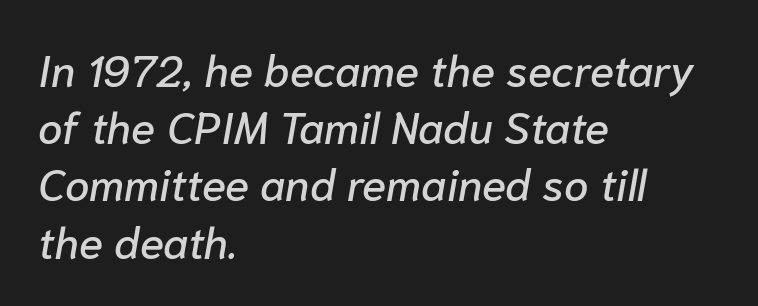
Only glyphs here, with clear space below each row. The face used here is proportionally spaced, like ordinary book or web type. The vertical gap from one line to the next is medium. The face used here is rendered with its standard letterfit. An italicized treatment has been applied to the whole sample. If you drew a ruler down the left edge, every line would touch it.
